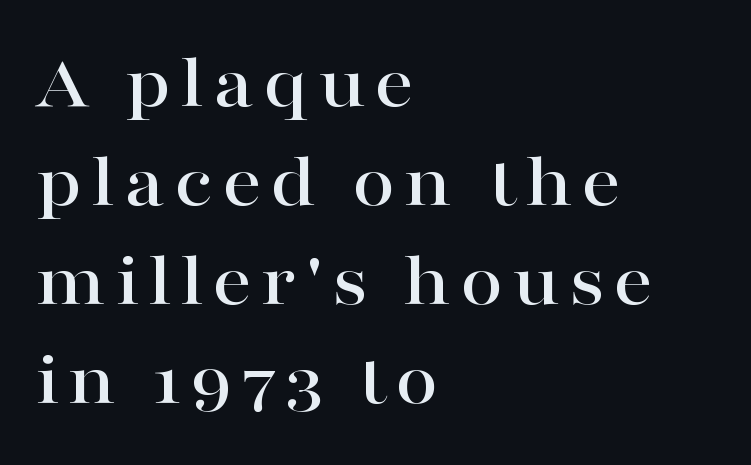
Decoration check: the copy has no underline. Serifs: yes, visible at the terminals of the letterforms. Whoever set this chose a conventional vertical rhythm. The letters advance in unequal steps, a hallmark of proportional type. This sample is left-justified, so line endings fall wherever the words run out. Every character sits straight up, as roman type does.
